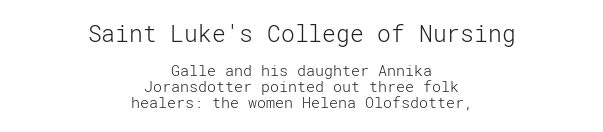
The image shows 23 px text type, upright; set centered, tight line spacing (1.04x), normal letter spacing, not underlined; the first (top) block is 1.53x larger.
